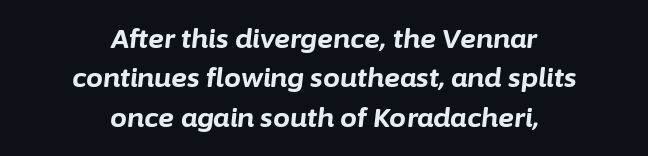
Leading matches the norm, producing a regular column. Spacing between characters is what you'd get straight out of the box. Heft: maximum for text — a bold. Type without underlining. Yep, that's italic — everything's leaning.
